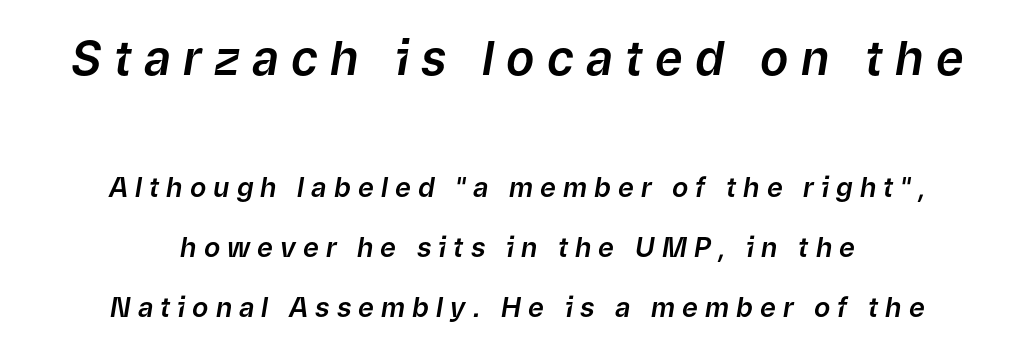
{"italic": "yes", "lean": "right", "slant_degrees": 9, "width": "normal", "stroke_contrast": "low", "x_height": "medium", "monospaced": "no", "underline": "no", "align": "center", "line_spacing": "loose", "line_spacing_ratio": 2.21, "letter_spacing": "wide", "letter_spacing_em": 0.26, "larger_block": "first", "size_ratio": 1.74, "glyph_px": 47}
